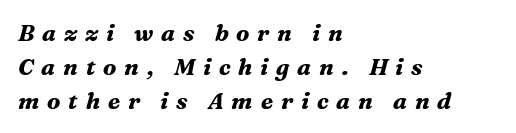
{"italic": "yes", "lean": "right", "slant_degrees": 16, "bold": "yes", "underline": "no", "align": "left", "line_spacing": "normal", "line_spacing_ratio": 1.47, "letter_spacing": "wide", "letter_spacing_em": 0.34, "glyph_px": 23}
